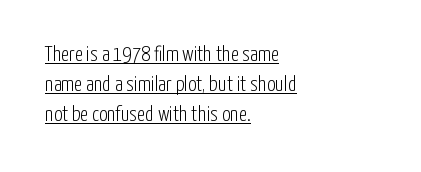
The image shows 21 px text type, upright; set left-aligned, normal line spacing (1.43x), normal letter spacing, underlined.
